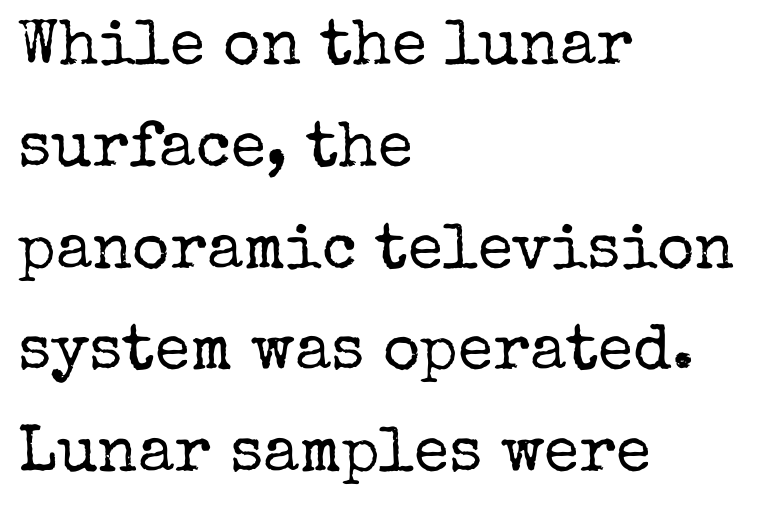
Q: Is the text bold? A: No.
Q: Is the text italic (slanted)? A: No, it is upright.
Q: Is the typeface a serif or a sans-serif typeface? A: Serif.
Q: Is the text underlined? A: No.
Q: How is the paragraph aligned? A: Left-aligned.
Q: Is the spacing between letters normal or unusually wide? A: Normal.
Q: Is the spacing between lines tight, normal or loose? A: Normal.
Q: Width (condensed, normal, or wide)? A: Normal.
Q: Stroke contrast? A: Low.
Q: x-height? A: Medium.
Q: Monospaced? A: No.
